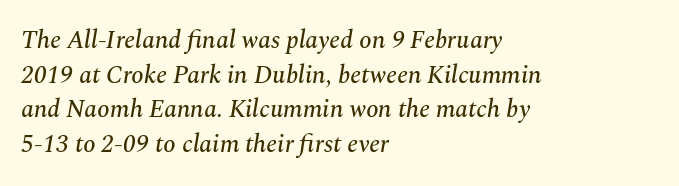
{"italic": "yes", "lean": "right", "slant_degrees": 10, "underline": "no", "align": "left", "line_spacing": "normal", "line_spacing_ratio": 1.39, "letter_spacing": "normal", "letter_spacing_em": 0.0, "glyph_px": 25}
